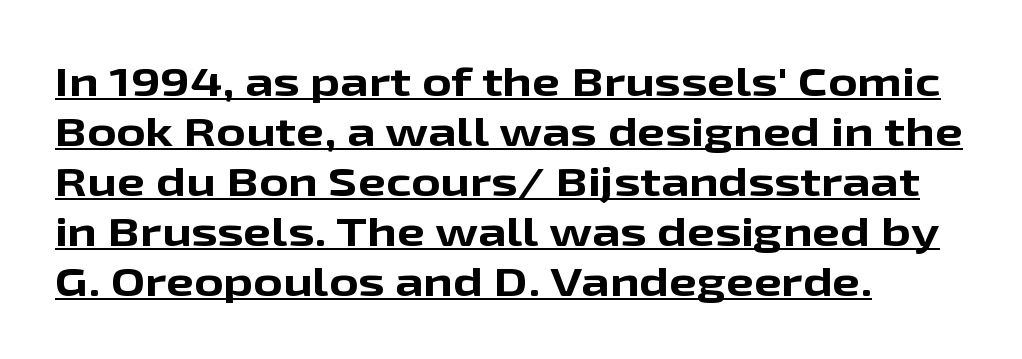
{"serif": "no", "italic": "no", "bold": "yes", "weight": "bold", "width": "wide", "stroke_contrast": "low", "x_height": "medium", "monospaced": "no", "underline": "yes", "align": "left", "line_spacing": "normal", "line_spacing_ratio": 1.25, "letter_spacing": "normal", "letter_spacing_em": 0.0, "glyph_px": 40}
